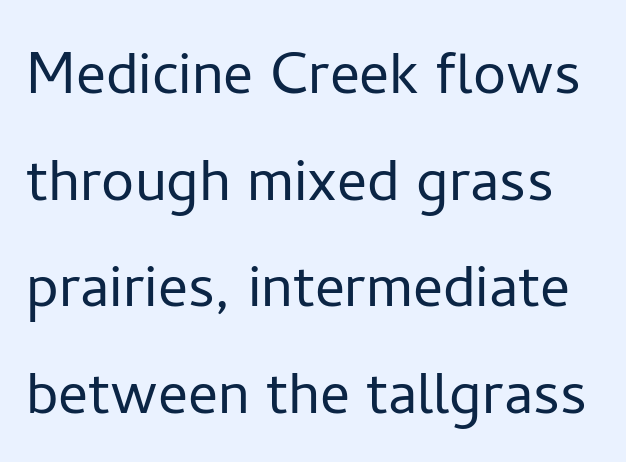
Q: Is the text bold? A: No.
Q: Is the text italic (slanted)? A: No, it is upright.
Q: Is the typeface a serif or a sans-serif typeface? A: Sans-serif.
Q: Is the text underlined? A: No.
Q: Is the spacing between letters normal or unusually wide? A: Normal.
Q: Is the spacing between lines tight, normal or loose? A: Normal.
Q: Width (condensed, normal, or wide)? A: Normal.
Q: Stroke contrast? A: Low.
Q: x-height? A: Medium.
Q: Monospaced? A: No.
